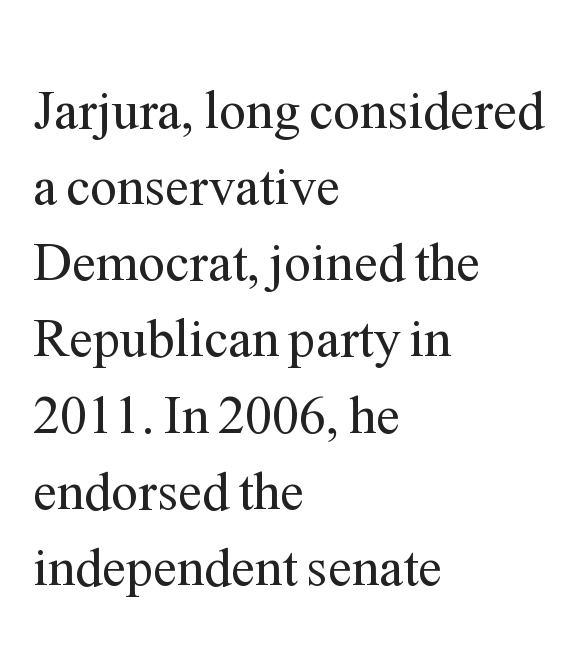
Decoration check: the copy has no underline. The letters sit at their default tracking, neither squeezed nor spread. Examine the stroke ends and you'll spot serifs. Weight: in the light-to-regular range. Each letter keeps its own natural width here, so spacing adapts to shape.
